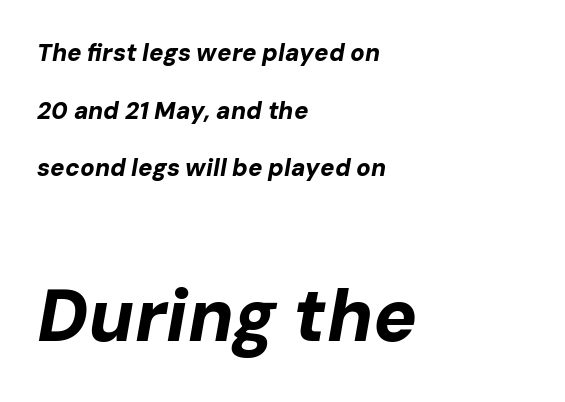
The image shows 73 px bold type, italic (leaning right); set left-aligned, loose line spacing (2.4x), normal letter spacing, not underlined; the second (bottom) block is 3.04x larger; low stroke contrast and a medium x-height.
